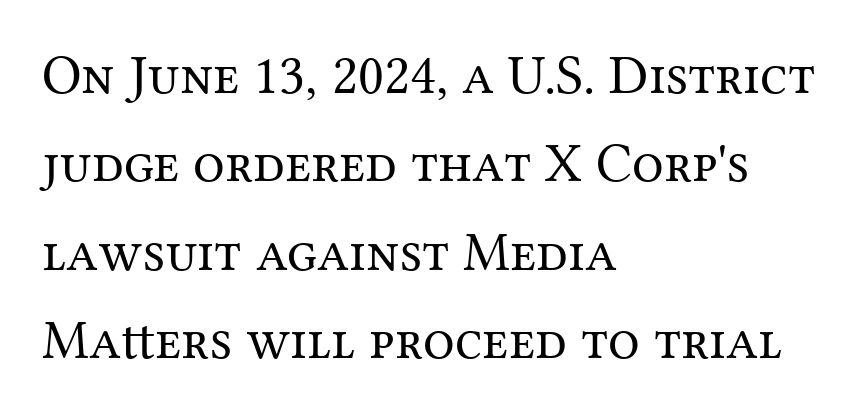
{"serif": "yes", "italic": "no", "bold": "no", "weight": "regular", "width": "normal", "stroke_contrast": "medium", "x_height": "medium", "monospaced": "no", "underline": "no", "align": "left", "line_spacing": "normal", "line_spacing_ratio": 1.58, "letter_spacing": "normal", "letter_spacing_em": 0.0, "glyph_px": 56}
